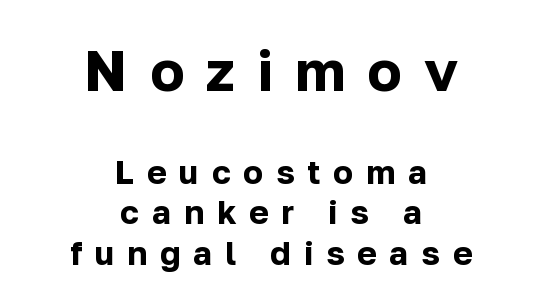
{"serif": "no", "italic": "no", "bold": "yes", "weight": "bold", "width": "normal", "stroke_contrast": "low", "x_height": "medium", "monospaced": "no", "underline": "no", "align": "center", "line_spacing_ratio": 1.23, "letter_spacing": "wide", "letter_spacing_em": 0.39, "larger_block": "first", "size_ratio": 1.73, "glyph_px": 57}
